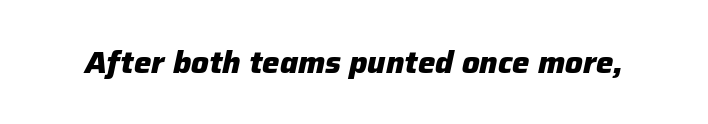
{"italic": "yes", "lean": "right", "slant_degrees": 12, "bold": "yes", "weight": "heavy", "width": "normal", "stroke_contrast": "low", "x_height": "medium", "monospaced": "no", "underline": "no", "letter_spacing": "normal", "letter_spacing_em": 0.0, "glyph_px": 31}
